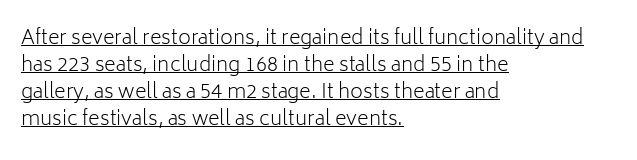
Q: Is the text bold? A: No.
Q: Is the text italic (slanted)? A: No, it is upright.
Q: Is the text underlined? A: Yes.
Q: How is the paragraph aligned? A: Left-aligned.
Q: Is the spacing between letters normal or unusually wide? A: Normal.
Q: Is the spacing between lines tight, normal or loose? A: Normal.
